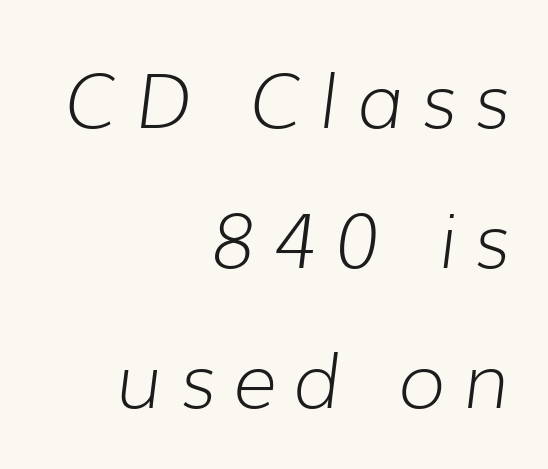
Q: Is the text bold? A: No.
Q: Is the text italic (slanted)? A: Yes, it leans right by about 7 degrees.
Q: Is the text underlined? A: No.
Q: How is the paragraph aligned? A: Right-aligned.
Q: Is the spacing between letters normal or unusually wide? A: Unusually wide.
Q: Width (condensed, normal, or wide)? A: Normal.
Q: Stroke contrast? A: Low.
Q: x-height? A: Medium.
Q: Monospaced? A: No.
